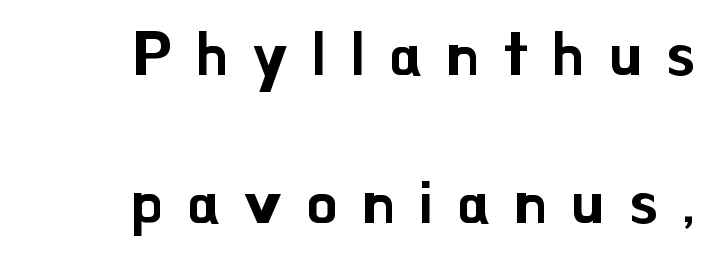
The image shows 60 px sans-serif type, upright; set right-aligned, loose line spacing (2.46x), unusually wide letter spacing (+0.41 em), not underlined; low stroke contrast and a small x-height.
